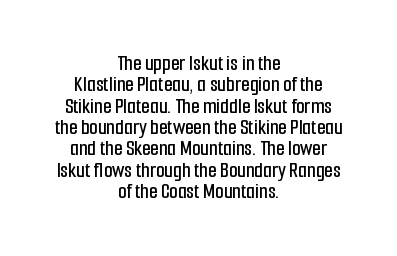
The letterforms sit shoulder to shoulder at normal distance. Summary of vertical rhythm: compact, with narrow interline spacing. Any mark beneath the type? The region is blank. A student would call this center alignment; a typographer would say set centered. You can tell it's not italic because the verticals are truly vertical.
